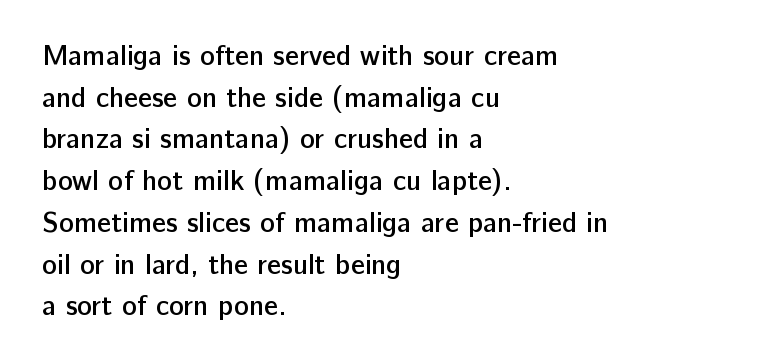
Is the type bold? Partly — it's a semibold, heavier than regular but not fully bold. Glance below the letters and you will spot only blank space. These lines keep a tight, regular rhythm from letter to letter. Do the characters align in a grid? No, the font is proportional. Observe the absence of serifs on each vertical stroke in this sample.
